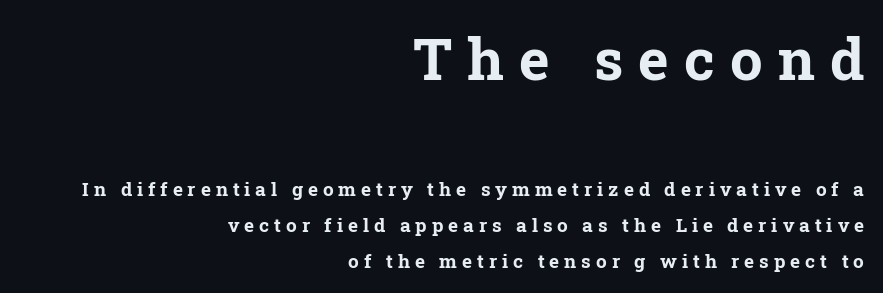
Q: Is the text bold? A: Yes.
Q: Is the text italic (slanted)? A: No, it is upright.
Q: Is the typeface a serif or a sans-serif typeface? A: Serif.
Q: Is the text underlined? A: No.
Q: How is the paragraph aligned? A: Right-aligned.
Q: Is the spacing between letters normal or unusually wide? A: Unusually wide.
Q: Is the spacing between lines tight, normal or loose? A: Loose.
Q: Which block of text is set in a larger size, the first (top) or the second (bottom)? A: The first (top) one.
Q: Width (condensed, normal, or wide)? A: Normal.
Q: Stroke contrast? A: Low.
Q: x-height? A: Medium.
Q: Monospaced? A: No.
